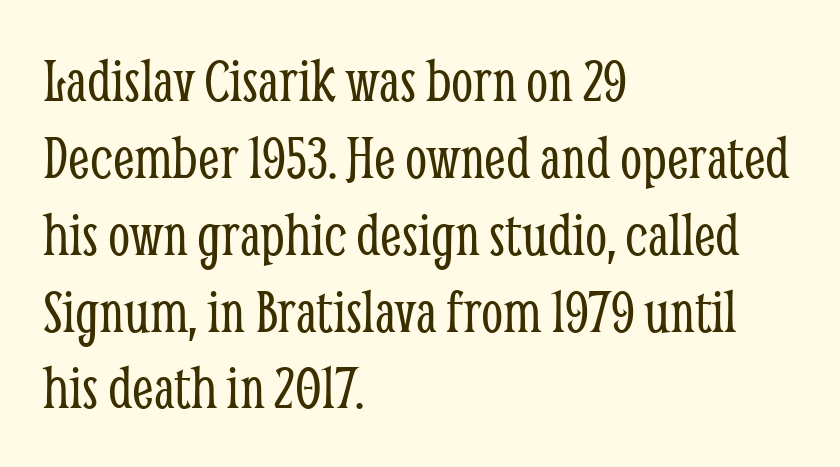
{"serif": "yes", "italic": "no", "bold": "no", "weight": "light", "width": "condensed", "stroke_contrast": "low", "x_height": "medium", "monospaced": "no", "underline": "no", "align": "left", "line_spacing_ratio": 1.22, "letter_spacing": "normal", "letter_spacing_em": 0.0, "glyph_px": 63}
